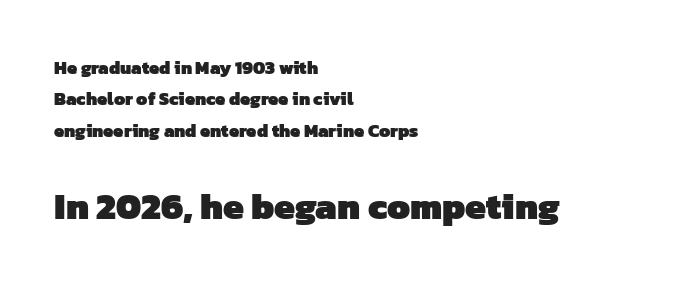
You'd pick this weight for a headline — it's a proper bold. Check the space under the baseline: it is left empty. This rendering leaves character spacing at its baseline value. These lines are composed in type without serifs.
